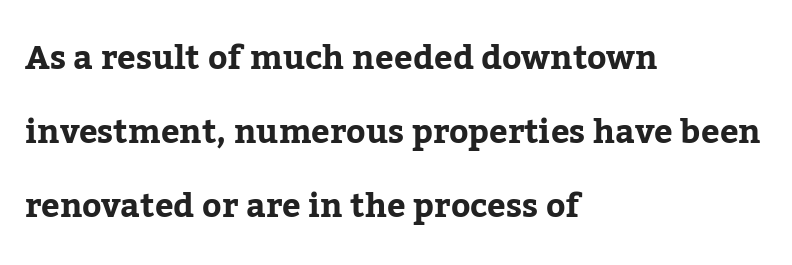
{"serif": "yes", "italic": "no", "width": "normal", "stroke_contrast": "low", "x_height": "medium", "monospaced": "no", "underline": "no", "align": "left", "line_spacing": "loose", "line_spacing_ratio": 2.24, "letter_spacing": "normal", "letter_spacing_em": 0.0, "glyph_px": 33}
